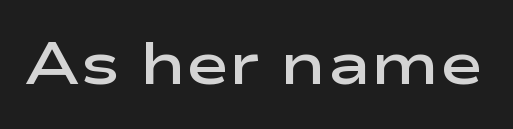
{"serif": "no", "italic": "no", "bold": "semi", "weight": "semibold", "width": "wide", "stroke_contrast": "low", "x_height": "medium", "monospaced": "no", "underline": "no", "letter_spacing": "normal", "letter_spacing_em": 0.0, "glyph_px": 59}
